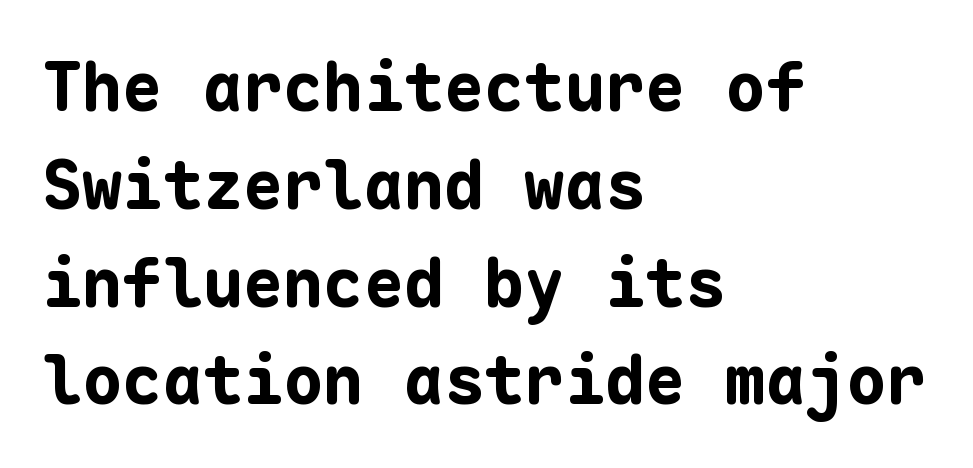
Anything drawn beneath the words? Only blank space. The glyphs have the mass of a bold cut. Letter spacing: default. Summary of vertical rhythm: regular, with standard interline spacing.
